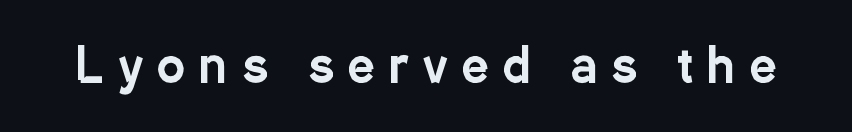
Q: Is the text italic (slanted)? A: No, it is upright.
Q: Is the typeface a serif or a sans-serif typeface? A: Sans-serif.
Q: Is the text underlined? A: No.
Q: Is the spacing between letters normal or unusually wide? A: Unusually wide.
Q: Width (condensed, normal, or wide)? A: Condensed.
Q: Stroke contrast? A: Low.
Q: x-height? A: Medium.
Q: Monospaced? A: No.
